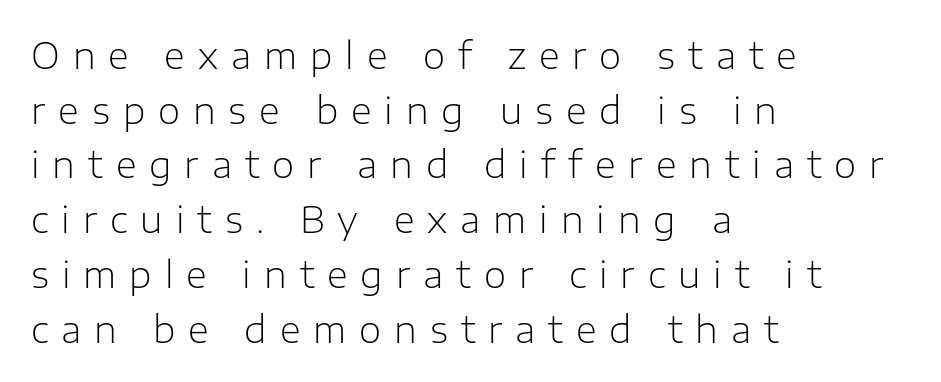
Q: Is the text bold? A: No.
Q: Is the text italic (slanted)? A: No, it is upright.
Q: Is the typeface a serif or a sans-serif typeface? A: Sans-serif.
Q: Is the text underlined? A: No.
Q: How is the paragraph aligned? A: Left-aligned.
Q: Is the spacing between letters normal or unusually wide? A: Unusually wide.
Q: Is the spacing between lines tight, normal or loose? A: Normal.
Q: Width (condensed, normal, or wide)? A: Normal.
Q: Stroke contrast? A: Low.
Q: x-height? A: Medium.
Q: Monospaced? A: No.
